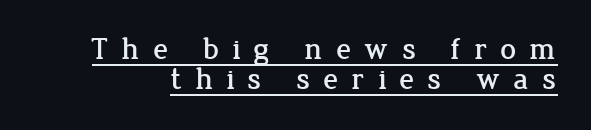
Loose tracking; the words dissolve into strings of separated letters. Each line of the rendering has a horizontal stroke beneath the glyphs. These lines huddle together more closely than default settings would place them. Classification — serif. Nope, not italic — everything's standing straight.
